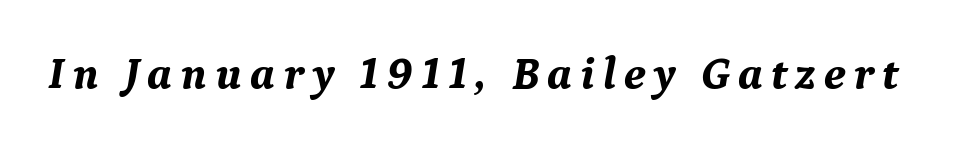
{"serif": "yes", "italic": "yes", "lean": "right", "slant_degrees": 9, "bold": "yes", "weight": "bold", "width": "normal", "stroke_contrast": "medium", "x_height": "medium", "monospaced": "no", "underline": "no", "glyph_px": 46}
